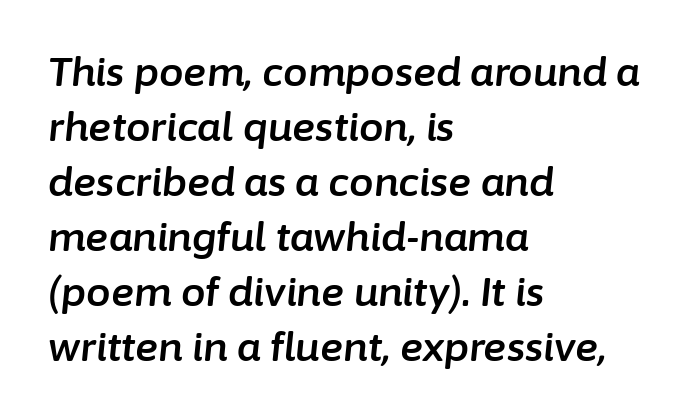
Q: Is the text italic (slanted)? A: Yes, it leans right by about 6 degrees.
Q: Is the text underlined? A: No.
Q: How is the paragraph aligned? A: Left-aligned.
Q: Is the spacing between letters normal or unusually wide? A: Normal.
Q: Is the spacing between lines tight, normal or loose? A: Normal.
Q: Width (condensed, normal, or wide)? A: Normal.
Q: Stroke contrast? A: Low.
Q: x-height? A: Medium.
Q: Monospaced? A: No.
